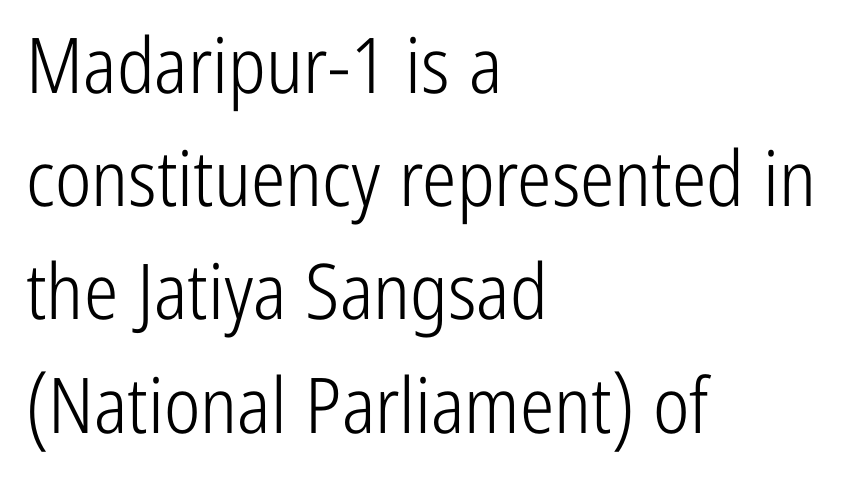
You could not count columns in this text — the font is proportionally spaced. These lines are composed in type without serifs. The horizontal fit of the characters is conventional and even. Rule under the text: the space is simply empty. Does the copy run flush right? No — it runs flush left. Italic: no, the glyphs are upright roman.
